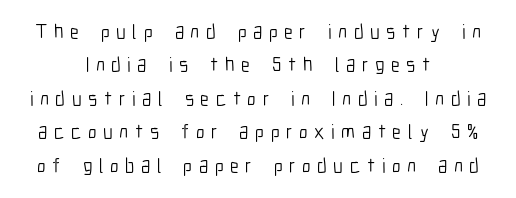
Q: Is the text bold? A: No.
Q: Is the text italic (slanted)? A: No, it is upright.
Q: Is the text underlined? A: No.
Q: How is the paragraph aligned? A: Centered.
Q: Is the spacing between letters normal or unusually wide? A: Unusually wide.
Q: Is the spacing between lines tight, normal or loose? A: Normal.
